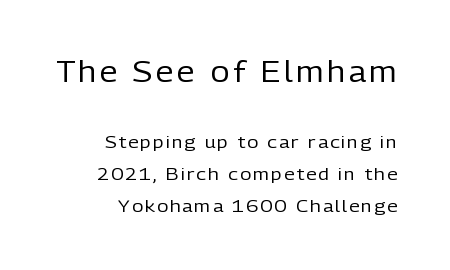
The space directly below the letters is spotless. The rendering shrinks the type as you move from the upper chunk to the lower. Weight class: somewhere from thin through regular. This sample has the flowing, uneven cadence of proportional lettering. Italic? Not at all — the glyphs are vertical.
